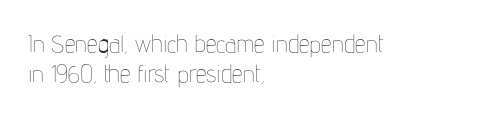
{"italic": "no", "bold": "no", "underline": "no", "align": "left", "line_spacing": "normal", "line_spacing_ratio": 1.26, "letter_spacing": "normal", "letter_spacing_em": 0.0, "glyph_px": 24}
